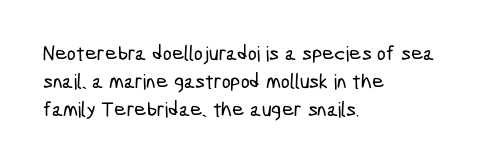
{"underline": "no", "align": "left", "line_spacing": "normal", "line_spacing_ratio": 1.34, "letter_spacing": "normal", "letter_spacing_em": 0.0, "glyph_px": 21}
